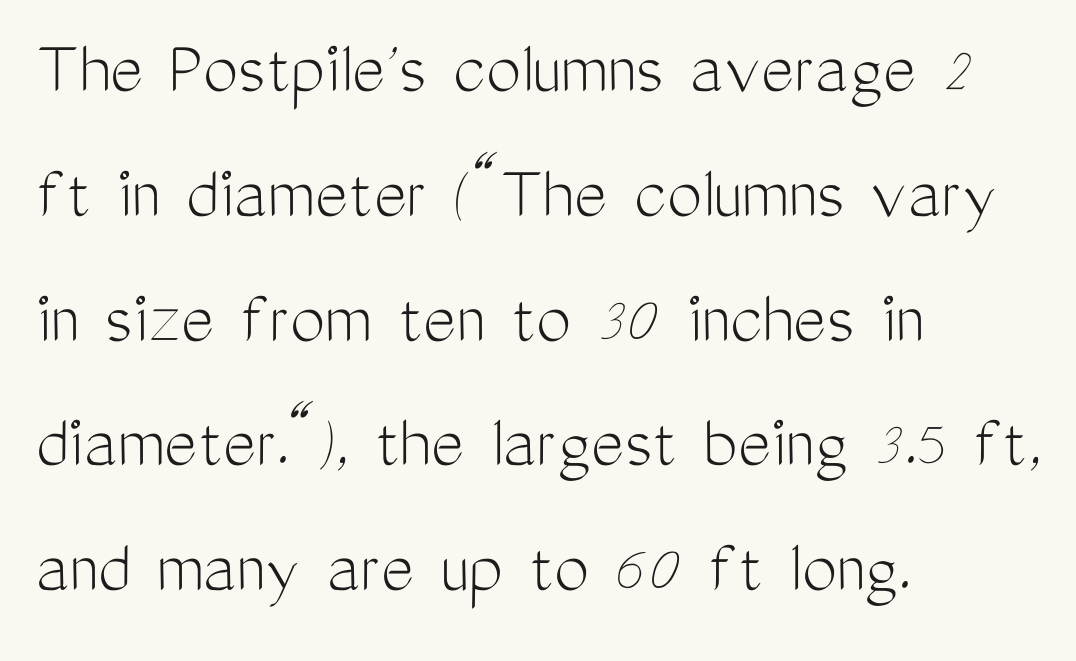
The letters advance in unequal steps, a hallmark of proportional type. Does the leading feel generous? No, just average. This rendering features lettering with no underline. Typographically, this falls in the sans-serif category. The letters stand straight up with perfectly vertical stems.
